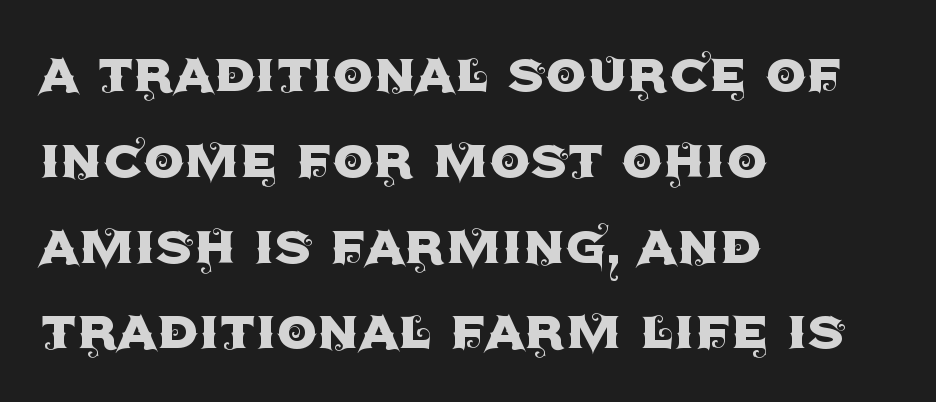
Q: Is the text italic (slanted)? A: No, it is upright.
Q: Is the typeface a serif or a sans-serif typeface? A: Sans-serif.
Q: Is the text underlined? A: No.
Q: How is the paragraph aligned? A: Left-aligned.
Q: Is the spacing between letters normal or unusually wide? A: Normal.
Q: Is the spacing between lines tight, normal or loose? A: Normal.
Q: Width (condensed, normal, or wide)? A: Normal.
Q: x-height? A: Large.
Q: Monospaced? A: No.
